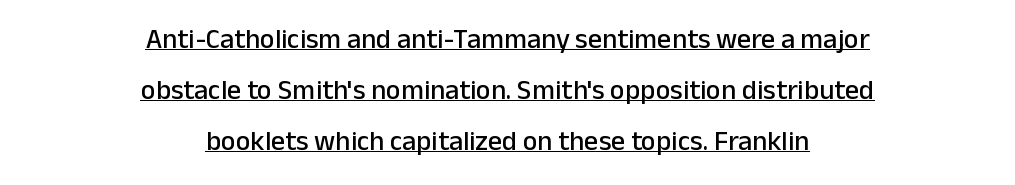
{"serif": "no", "italic": "no", "width": "normal", "stroke_contrast": "low", "x_height": "medium", "monospaced": "no", "underline": "yes", "align": "center", "line_spacing_ratio": 1.82, "letter_spacing": "normal", "letter_spacing_em": 0.0, "glyph_px": 28}
